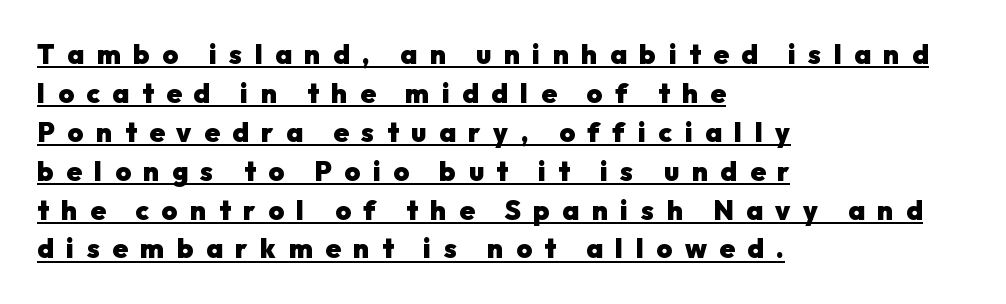
Does the weight exceed regular? Yes, all the way to bold. Vertical strokes here are truly vertical. This rendering features underlined lettering. The rendering uses a moderate line-height, typical for paragraphs. Tracking here is generous; glyphs stand well apart from one another.
